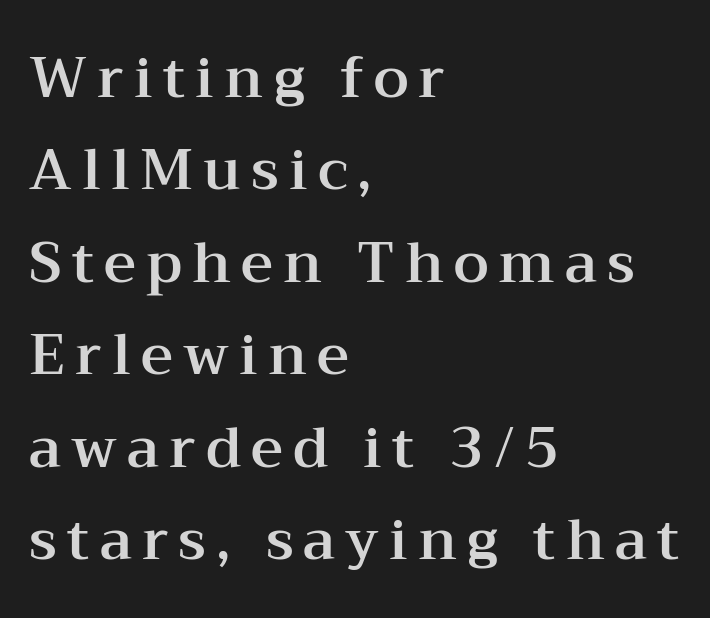
The image shows 56 px wide serif type, upright; set left-aligned, normal line spacing (1.65x), not underlined; medium stroke contrast and a medium x-height.
